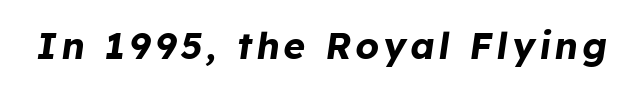
Emphasis by weight is at full strength: bold. The space beneath each line is pristine and unruled. Note the varied advance widths — an 'i' is clearly narrower than an 'm'. It's the slanting kind of type.
